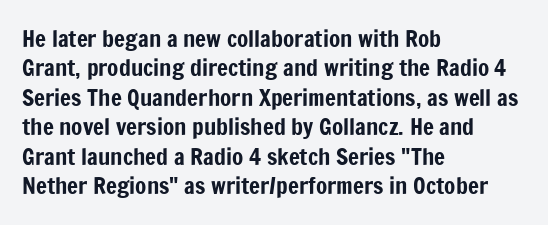
Q: Is the text italic (slanted)? A: No, it is upright.
Q: Is the text underlined? A: No.
Q: How is the paragraph aligned? A: Left-aligned.
Q: Is the spacing between letters normal or unusually wide? A: Normal.
Q: Is the spacing between lines tight, normal or loose? A: Normal.
